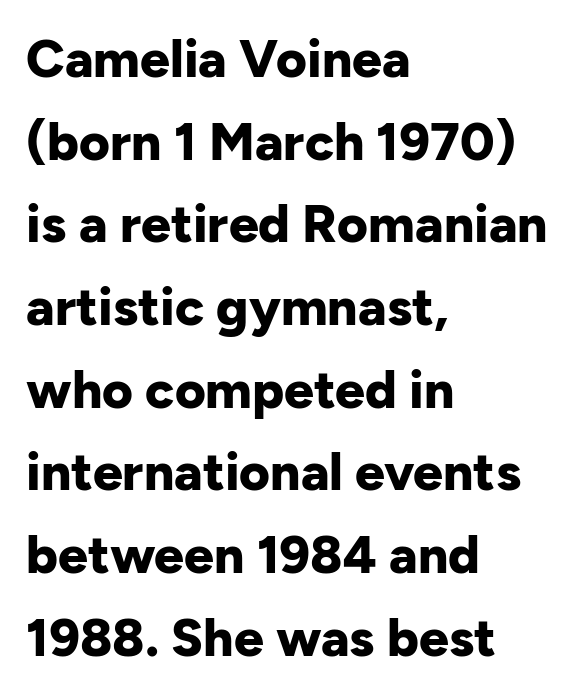
Q: Is the text bold? A: Yes.
Q: Is the text italic (slanted)? A: No, it is upright.
Q: Is the typeface a serif or a sans-serif typeface? A: Sans-serif.
Q: Is the text underlined? A: No.
Q: How is the paragraph aligned? A: Left-aligned.
Q: Is the spacing between letters normal or unusually wide? A: Normal.
Q: Is the spacing between lines tight, normal or loose? A: Normal.
Q: Width (condensed, normal, or wide)? A: Normal.
Q: Stroke contrast? A: Low.
Q: x-height? A: Medium.
Q: Monospaced? A: No.
